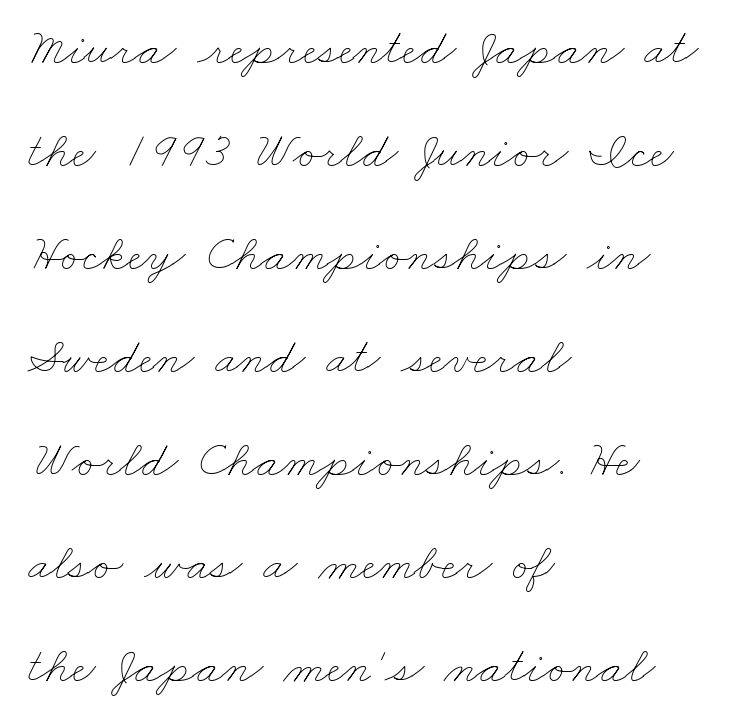
The image shows 51 px thin, wide type; set left-aligned, loose line spacing (2.02x), normal letter spacing, not underlined; low stroke contrast and a small x-height.
